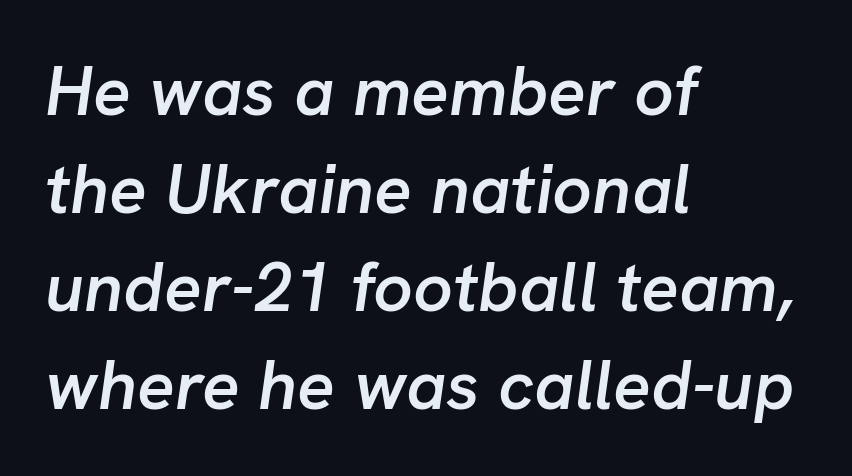
{"italic": "yes", "lean": "right", "slant_degrees": 8, "bold": "semi", "weight": "semibold", "width": "normal", "stroke_contrast": "low", "x_height": "medium", "monospaced": "no", "underline": "no", "align": "left", "line_spacing": "normal", "line_spacing_ratio": 1.4, "letter_spacing": "normal", "letter_spacing_em": 0.0, "glyph_px": 70}
